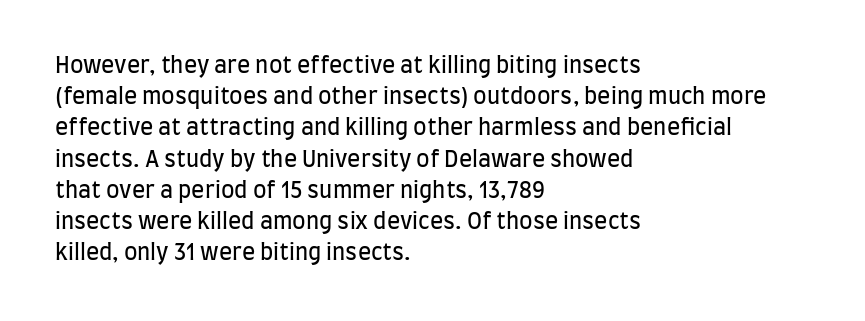
{"italic": "no", "bold": "no", "underline": "no", "align": "left", "line_spacing": "normal", "line_spacing_ratio": 1.42, "letter_spacing": "normal", "letter_spacing_em": 0.0, "glyph_px": 22}
